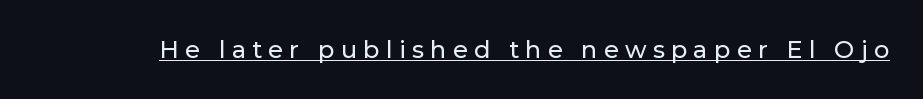
The image shows 24 px text type, upright; set unusually wide letter spacing (+0.26 em), underlined.
